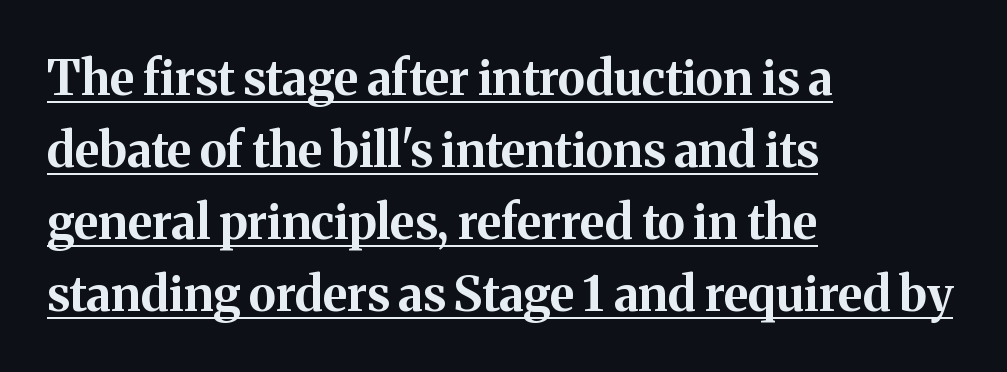
{"serif": "yes", "italic": "no", "bold": "yes", "weight": "bold", "width": "normal", "stroke_contrast": "medium", "x_height": "medium", "monospaced": "no", "underline": "yes", "align": "left", "line_spacing": "normal", "line_spacing_ratio": 1.5, "letter_spacing": "normal", "letter_spacing_em": 0.0, "glyph_px": 48}
